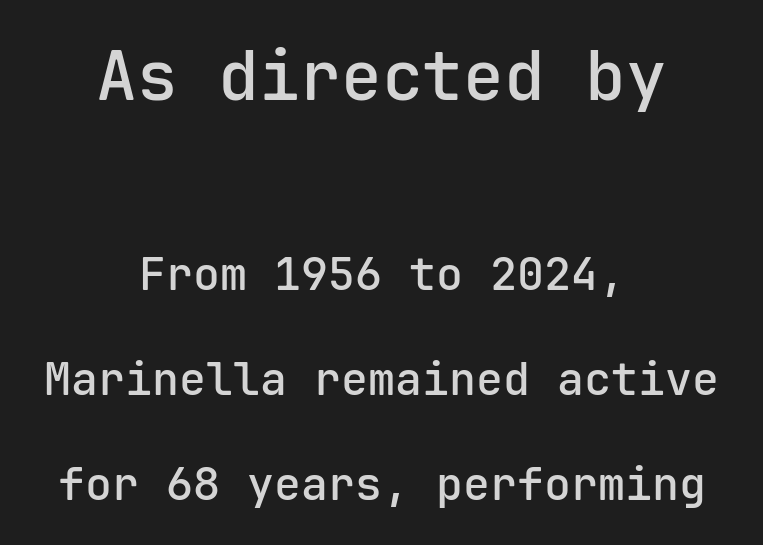
Is this a sans? Yes — the strokes have no serifs. Is the letter spacing exaggerated? No — it looks like the ordinary default. A semibold gives these letters moderate extra thickness, short of bold. Decoration check: the copy has no underline. Note the uniform advance width — an 'i' takes as much space as an 'm'. Is there much room between lines? Yes — plenty of vertical air separates them.
